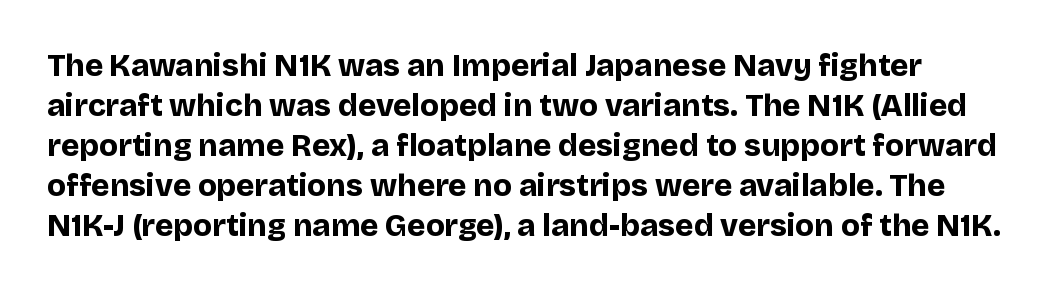
{"serif": "no", "italic": "no", "bold": "yes", "weight": "bold", "width": "normal", "stroke_contrast": "low", "x_height": "large", "monospaced": "no", "underline": "no", "line_spacing": "normal", "line_spacing_ratio": 1.29, "letter_spacing": "normal", "letter_spacing_em": 0.0, "glyph_px": 31}
